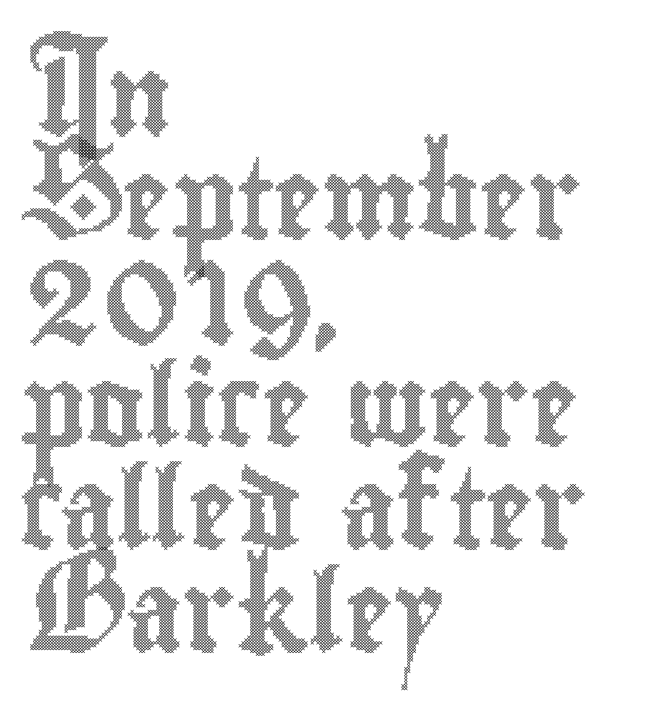
The image shows 80 px condensed type, upright; set left-aligned, normal line spacing (1.29x), normal letter spacing, not underlined; a small x-height.
